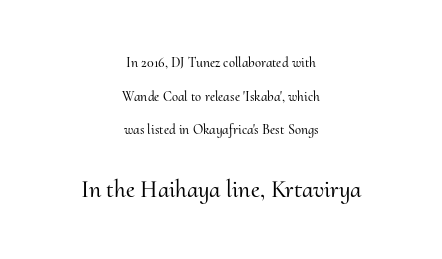
{"italic": "no", "underline": "no", "align": "center", "line_spacing": "loose", "line_spacing_ratio": 2.41, "letter_spacing": "normal", "letter_spacing_em": 0.0, "larger_block": "second", "size_ratio": 1.71, "glyph_px": 24}
